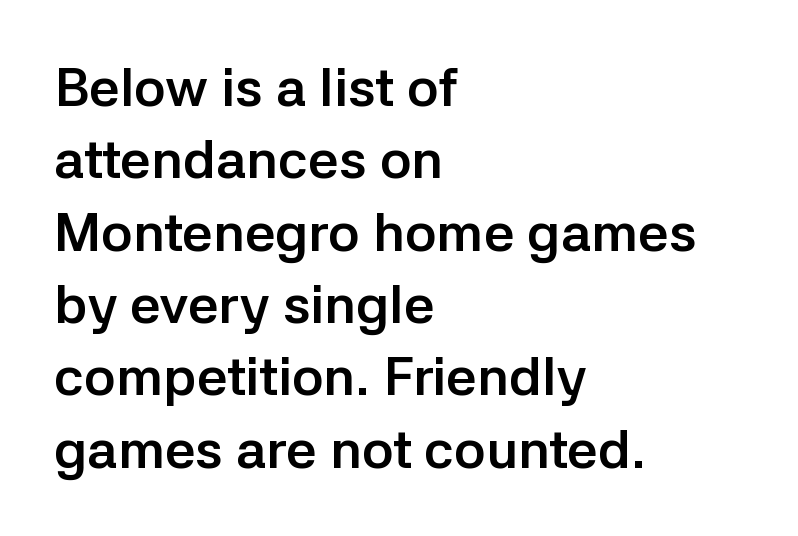
{"serif": "no", "italic": "no", "bold": "yes", "weight": "semibold", "width": "normal", "stroke_contrast": "low", "x_height": "medium", "monospaced": "no", "underline": "no", "align": "left", "line_spacing": "normal", "line_spacing_ratio": 1.34, "letter_spacing": "normal", "letter_spacing_em": 0.0, "glyph_px": 54}
